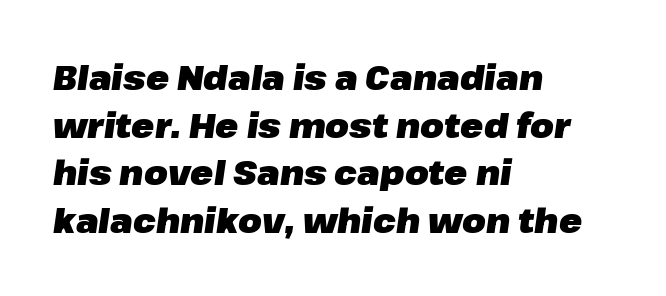
The image shows 34 px heavy type, italic (leaning right); set left-aligned, normal line spacing (1.4x), normal letter spacing, not underlined; low stroke contrast and a medium x-height.
